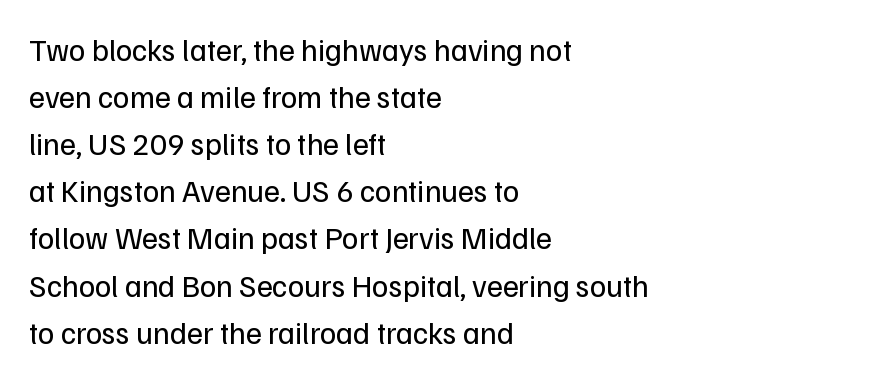
The image shows 31 px regular-weight sans-serif type, upright; set left-aligned, normal line spacing (1.52x), normal letter spacing, not underlined; low stroke contrast and a medium x-height.
